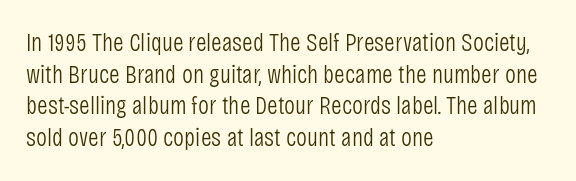
Nope, not italic — everything's standing straight. The font is comparable to plain body text, perhaps lighter. Inter-character spacing is left at the font's built-in metrics. The zone under the glyphs is completely vacant. These lines are set flush left with a ragged right edge.
